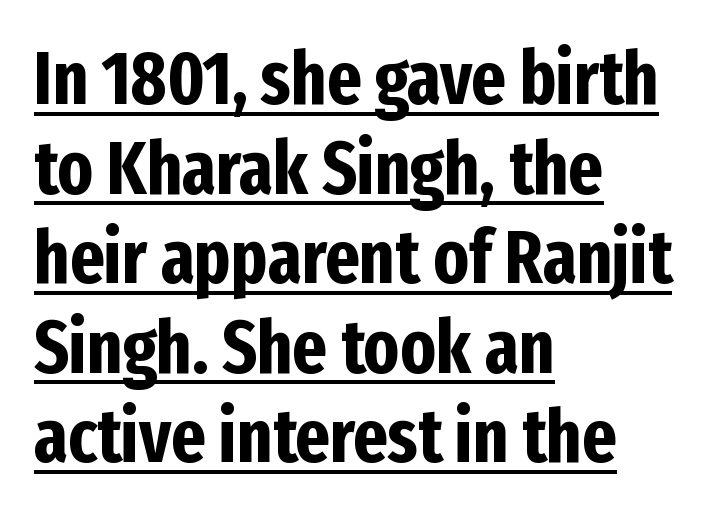
The rendering uses the underline text-decoration. These lines are composed in type without serifs. Teacher's note: observe the even left margin — that is flush-left alignment. The axis of the letterforms is exactly vertical. No extra tracking has been applied to these lines. The rendering uses a bold face; every stroke is thick and dark.
